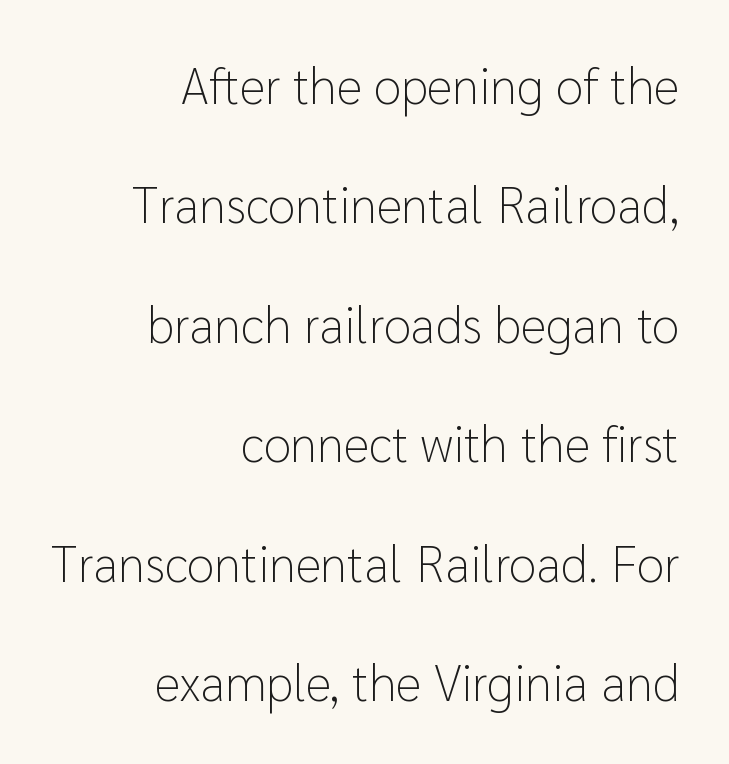
Q: Is the text bold? A: No.
Q: Is the text italic (slanted)? A: No, it is upright.
Q: Is the typeface a serif or a sans-serif typeface? A: Sans-serif.
Q: Is the text underlined? A: No.
Q: How is the paragraph aligned? A: Right-aligned.
Q: Is the spacing between letters normal or unusually wide? A: Normal.
Q: Is the spacing between lines tight, normal or loose? A: Loose.
Q: Width (condensed, normal, or wide)? A: Normal.
Q: Stroke contrast? A: Low.
Q: x-height? A: Medium.
Q: Monospaced? A: No.
